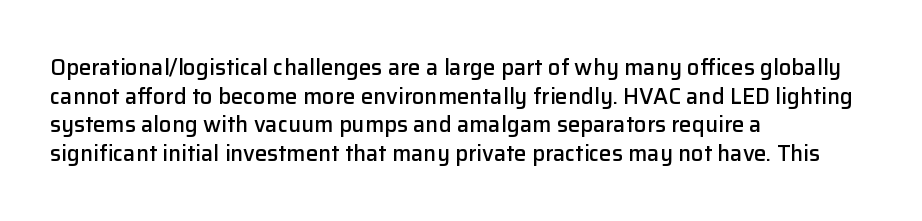
{"italic": "no", "bold": "semi", "underline": "no", "align": "left", "line_spacing": "normal", "line_spacing_ratio": 1.3, "letter_spacing": "normal", "letter_spacing_em": 0.0, "glyph_px": 22}
